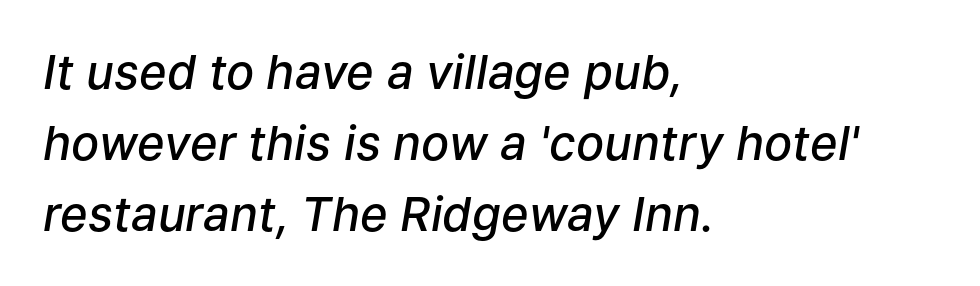
The image shows 47 px semibold type, italic (leaning right); set left-aligned, normal line spacing (1.51x), normal letter spacing, not underlined; low stroke contrast and a medium x-height.
